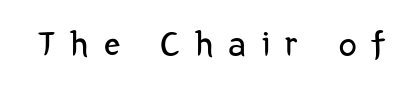
Between one letter and the next there's a generous, obvious gap. Stems here are at most as thick as an everyday book face. The foot of each line stays bare and open. Nope, not italic — everything's standing straight.
